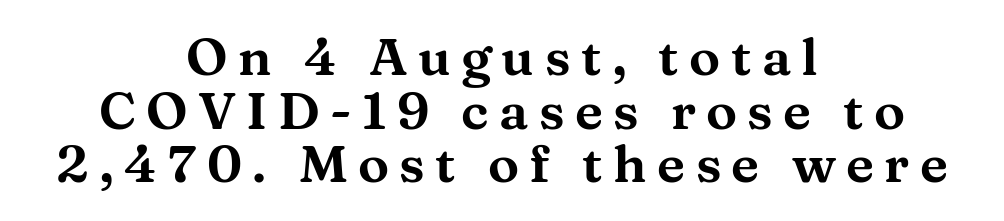
This sample is center-justified, so both line endings float freely. Classification — serif. The type sits square on the baseline with zero lean. Decoration check: the copy has no underline. Looks like regular typesetting: each glyph gets only the width it needs. Compared with typical body copy, the letter spacing here is much looser.
